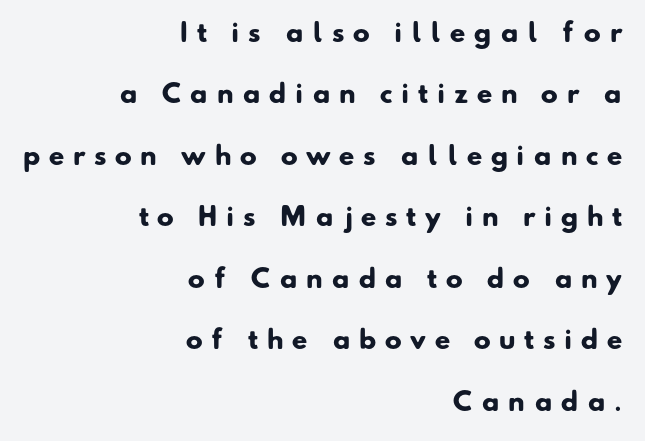
{"bold": "yes", "underline": "no", "align": "right", "line_spacing": "loose", "line_spacing_ratio": 2.46, "letter_spacing": "wide", "letter_spacing_em": 0.35, "glyph_px": 25}
